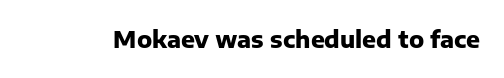
Notice how thick the strokes are: this is what a full bold looks like. In terms of letterspacing, this is plain default setting. The specimen omits any rule beneath the text block's lines. The lettering stays uniformly vertical, giving the passage a roman look.
